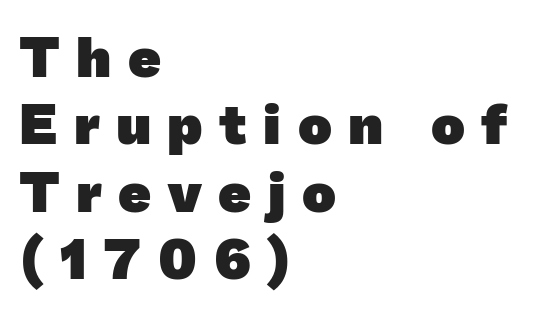
Q: Is the text bold? A: Yes.
Q: Is the typeface a serif or a sans-serif typeface? A: Sans-serif.
Q: Is the text underlined? A: No.
Q: How is the paragraph aligned? A: Left-aligned.
Q: Is the spacing between letters normal or unusually wide? A: Unusually wide.
Q: Width (condensed, normal, or wide)? A: Normal.
Q: Stroke contrast? A: Low.
Q: x-height? A: Medium.
Q: Monospaced? A: No.
